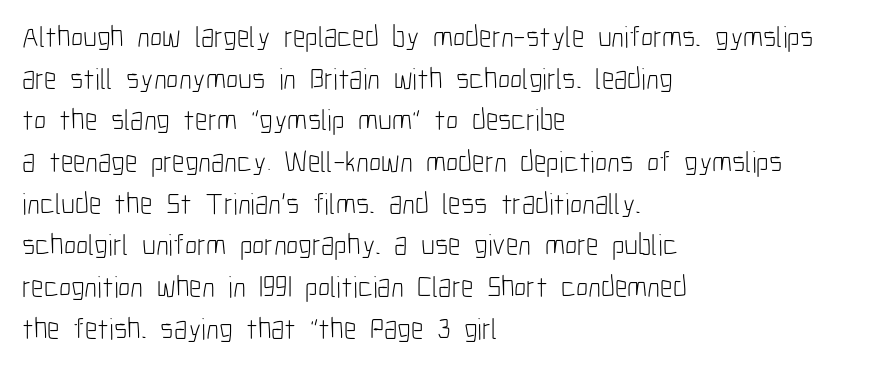
Q: Is the text bold? A: No.
Q: Is the text italic (slanted)? A: No, it is upright.
Q: Is the typeface a serif or a sans-serif typeface? A: Sans-serif.
Q: Is the text underlined? A: No.
Q: How is the paragraph aligned? A: Left-aligned.
Q: Is the spacing between letters normal or unusually wide? A: Normal.
Q: Is the spacing between lines tight, normal or loose? A: Normal.
Q: Width (condensed, normal, or wide)? A: Condensed.
Q: Stroke contrast? A: Low.
Q: x-height? A: Medium.
Q: Monospaced? A: No.
